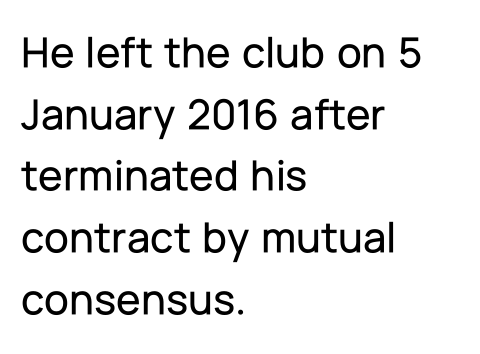
Default kerning and tracking; the words read as compact shapes. The lines in this sample share a left origin and differ only in where they stop. It's the straight-up-and-down kind of type. Here the designer chose a conventional face with non-uniform glyph widths. Regular leading. The typeface chosen for these lines omits serifs.
